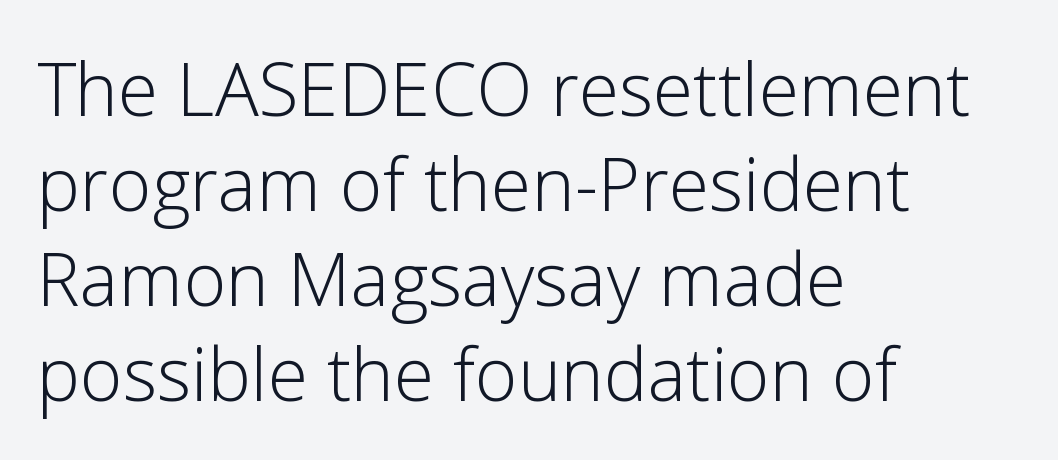
Italic: no, the glyphs are upright roman. Rows of type keep a routine distance in the vertical direction. The compositor pushed each line to the left boundary. Does extra space separate the letters? No, they use regular spacing. No chunkiness to these letters — they're not bold.
